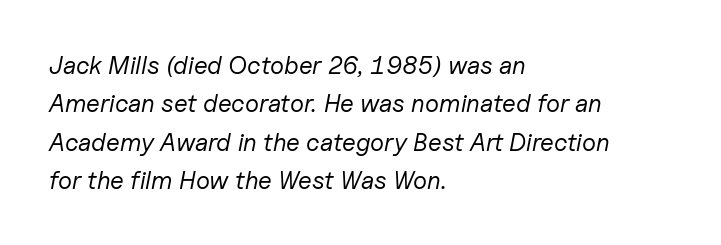
Q: Is the text bold? A: No.
Q: Is the text italic (slanted)? A: Yes, it leans right by about 11 degrees.
Q: Is the text underlined? A: No.
Q: How is the paragraph aligned? A: Left-aligned.
Q: Is the spacing between letters normal or unusually wide? A: Normal.
Q: Is the spacing between lines tight, normal or loose? A: Normal.
